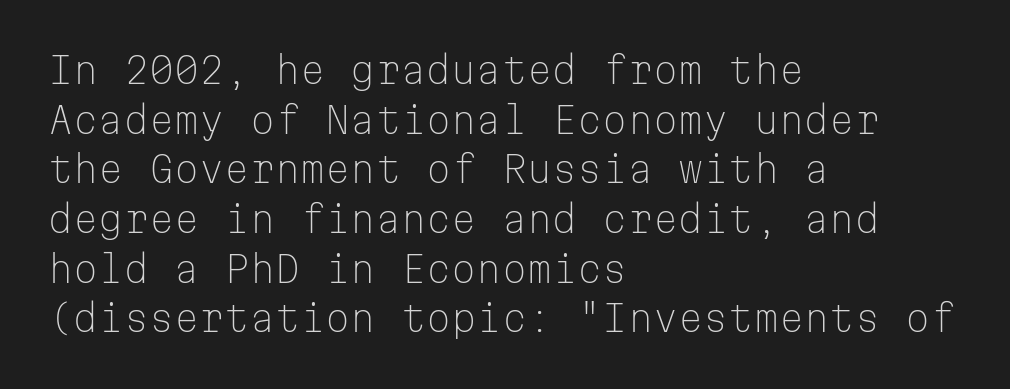
Q: Is the text bold? A: No.
Q: Is the text italic (slanted)? A: No, it is upright.
Q: Is the typeface a serif or a sans-serif typeface? A: Sans-serif.
Q: Is the text underlined? A: No.
Q: How is the paragraph aligned? A: Left-aligned.
Q: Is the spacing between letters normal or unusually wide? A: Normal.
Q: Is the spacing between lines tight, normal or loose? A: Normal.
Q: Width (condensed, normal, or wide)? A: Normal.
Q: Stroke contrast? A: Low.
Q: x-height? A: Medium.
Q: Monospaced? A: Yes.
